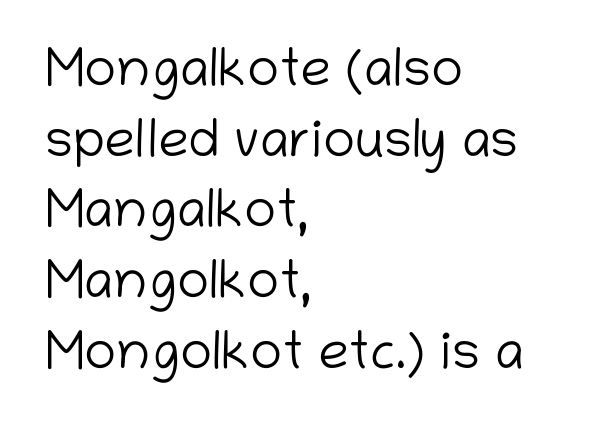
The image shows 54 px light sans-serif type, upright; set left-aligned, normal line spacing (1.31x), normal letter spacing, not underlined; low stroke contrast and a medium x-height.
